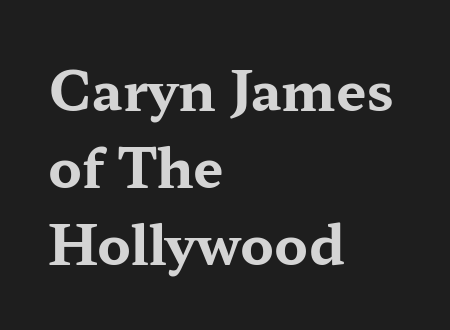
{"serif": "yes", "italic": "no", "bold": "yes", "weight": "bold", "width": "wide", "stroke_contrast": "medium", "x_height": "medium", "monospaced": "no", "underline": "no", "align": "left", "line_spacing": "normal", "line_spacing_ratio": 1.43, "letter_spacing": "normal", "letter_spacing_em": 0.0, "glyph_px": 54}
